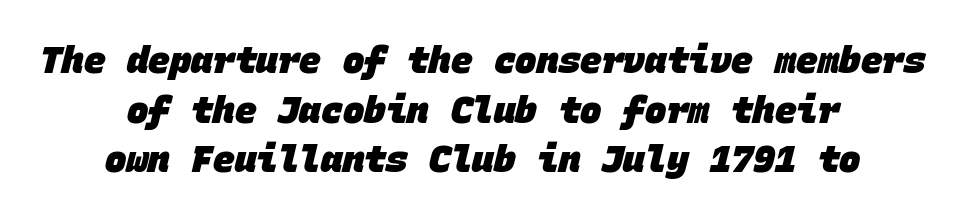
{"serif": "no", "bold": "yes", "weight": "heavy", "width": "normal", "stroke_contrast": "low", "x_height": "large", "monospaced": "yes", "underline": "no", "align": "center", "line_spacing": "normal", "line_spacing_ratio": 1.38, "letter_spacing": "normal", "letter_spacing_em": 0.0, "glyph_px": 36}
